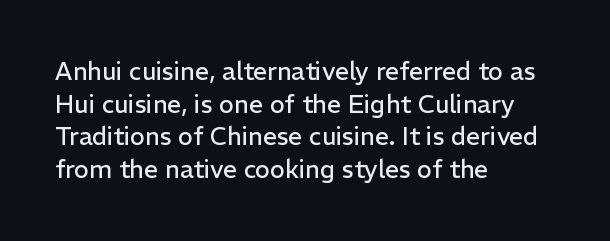
What's the leading like? Ordinary, nothing unusual. The passage shown has conventional tracking throughout. The typography opts for an upright posture over an oblique one. The passage is arranged the way most books set body copy — flush left.
